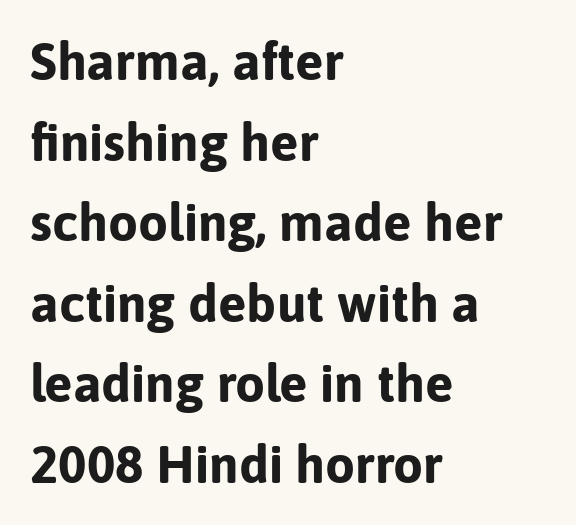
Weight: bold. Varying glyph widths throughout — classic text-font behaviour. Compared with typical paragraphs, the rows here are spaced about the same. Check the space under the baseline: it is left empty.
